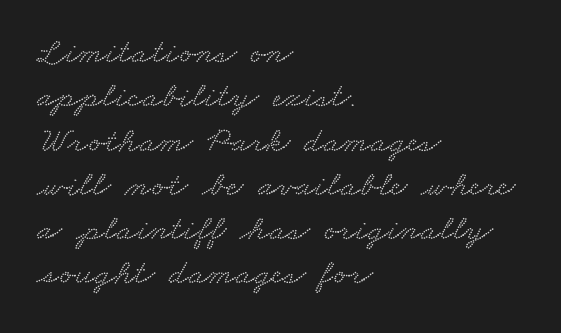
Q: Is the typeface a serif or a sans-serif typeface? A: Serif.
Q: Is the text underlined? A: No.
Q: How is the paragraph aligned? A: Left-aligned.
Q: Is the spacing between letters normal or unusually wide? A: Normal.
Q: Width (condensed, normal, or wide)? A: Wide.
Q: Stroke contrast? A: Low.
Q: x-height? A: Small.
Q: Monospaced? A: No.
